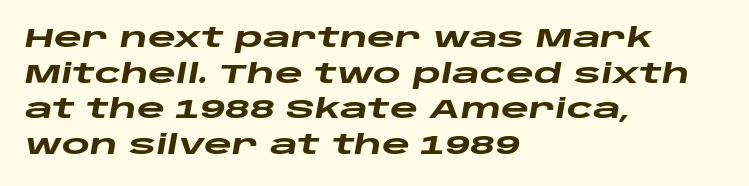
The image shows 27 px bold type, italic (leaning right); set left-aligned, normal line spacing (1.32x), normal letter spacing, not underlined.
